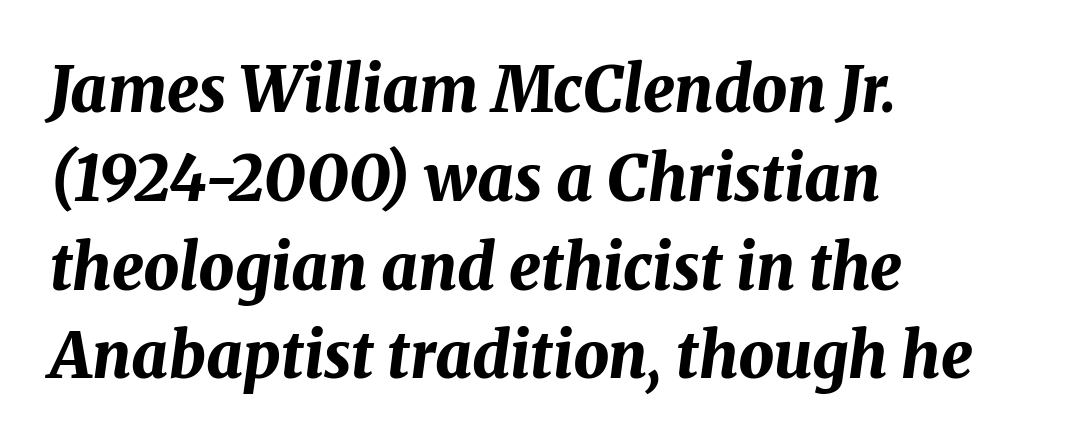
The whole block is typeset with a tilt. In CSS terms this would be text-align: left. Stroke thickness is high; the sample reads as a true bold. Default kerning and tracking; the words read as compact shapes.
